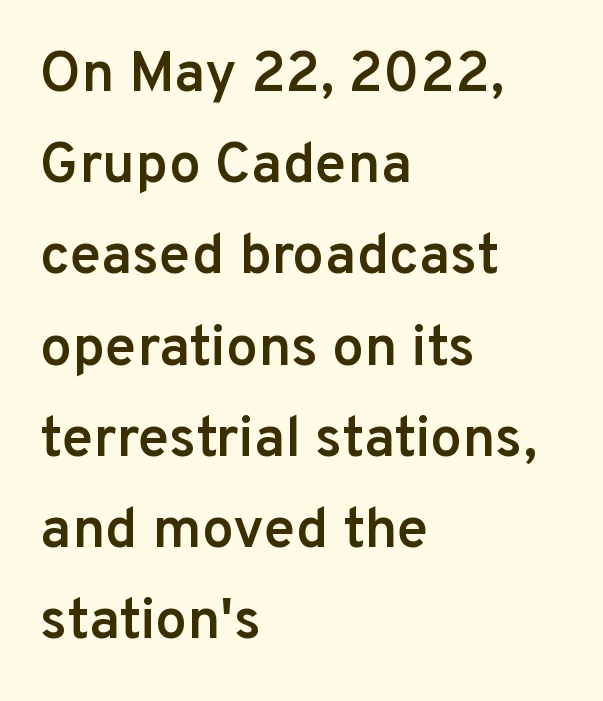
Q: Is the text bold? A: Semi-bold.
Q: Is the text italic (slanted)? A: No, it is upright.
Q: Is the typeface a serif or a sans-serif typeface? A: Sans-serif.
Q: Is the text underlined? A: No.
Q: How is the paragraph aligned? A: Left-aligned.
Q: Is the spacing between letters normal or unusually wide? A: Normal.
Q: Is the spacing between lines tight, normal or loose? A: Normal.
Q: Width (condensed, normal, or wide)? A: Normal.
Q: Stroke contrast? A: Low.
Q: x-height? A: Medium.
Q: Monospaced? A: No.
